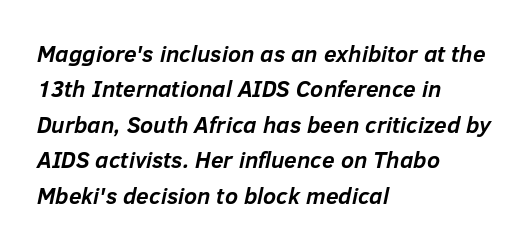
{"italic": "yes", "lean": "right", "slant_degrees": 12, "bold": "yes", "underline": "no", "align": "left", "line_spacing": "normal", "line_spacing_ratio": 1.54, "letter_spacing": "normal", "letter_spacing_em": 0.0, "glyph_px": 23}
